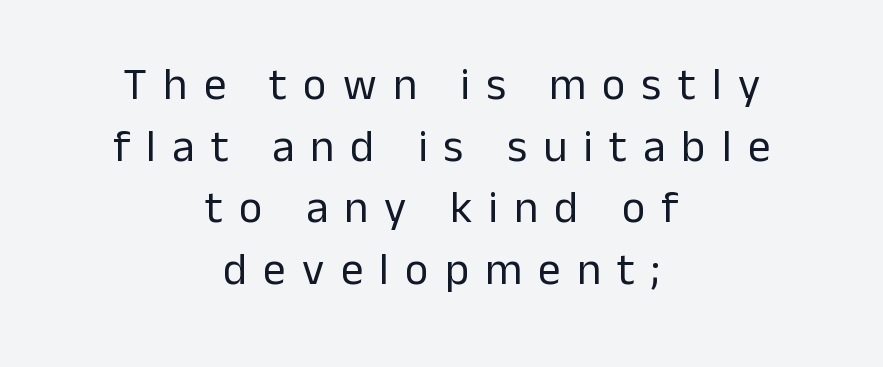
Q: Is the text bold? A: No.
Q: Is the text italic (slanted)? A: No, it is upright.
Q: Is the typeface a serif or a sans-serif typeface? A: Sans-serif.
Q: Is the text underlined? A: No.
Q: How is the paragraph aligned? A: Centered.
Q: Is the spacing between letters normal or unusually wide? A: Unusually wide.
Q: Is the spacing between lines tight, normal or loose? A: Normal.
Q: Width (condensed, normal, or wide)? A: Normal.
Q: Stroke contrast? A: Low.
Q: x-height? A: Medium.
Q: Monospaced? A: No.
